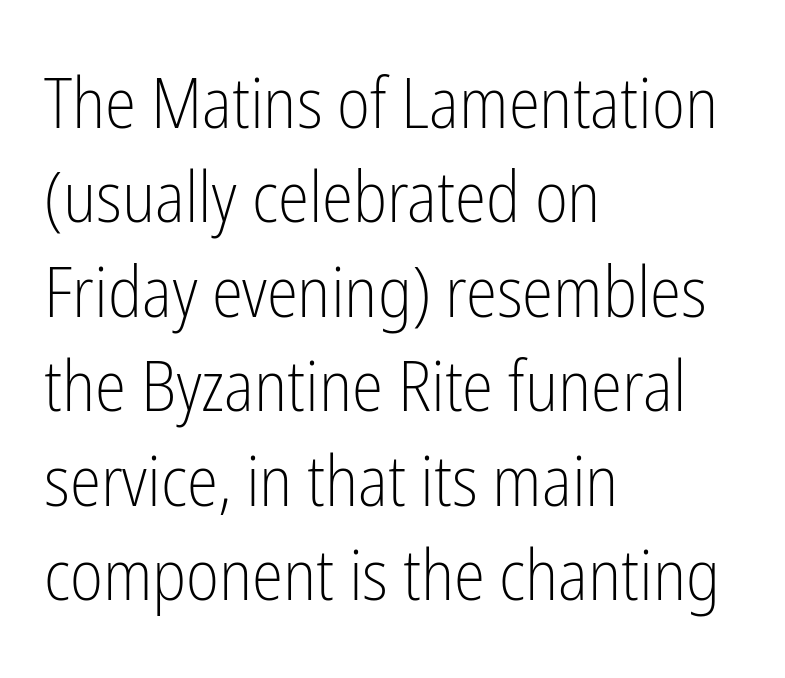
{"serif": "no", "italic": "no", "bold": "no", "weight": "light", "width": "condensed", "stroke_contrast": "low", "x_height": "medium", "monospaced": "no", "underline": "no", "align": "left", "line_spacing": "normal", "line_spacing_ratio": 1.33, "letter_spacing": "normal", "letter_spacing_em": 0.0, "glyph_px": 71}
